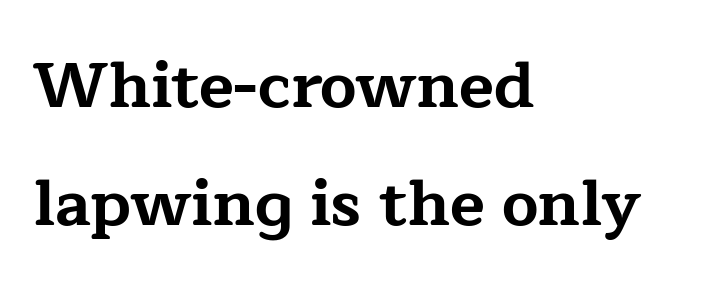
Q: Is the text bold? A: Yes.
Q: Is the text italic (slanted)? A: No, it is upright.
Q: Is the typeface a serif or a sans-serif typeface? A: Serif.
Q: Is the text underlined? A: No.
Q: How is the paragraph aligned? A: Left-aligned.
Q: Is the spacing between letters normal or unusually wide? A: Normal.
Q: Width (condensed, normal, or wide)? A: Wide.
Q: Stroke contrast? A: Low.
Q: x-height? A: Medium.
Q: Monospaced? A: No.
